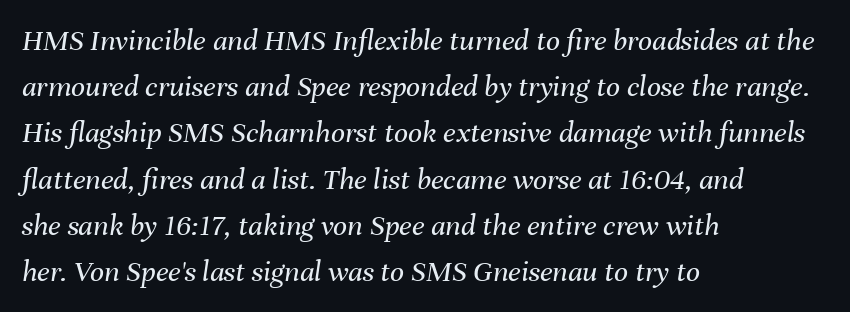
Character widths vary here, with narrow letters taking less room than wide ones. The text carries the slant typical of an italic or oblique font. Regarding leading, the lines here are spaced in the standard way. The typeface has the unassuming heft of standard copy or less. No extra tracking has been applied to these lines.
